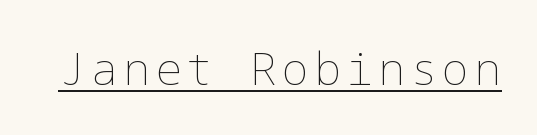
The font is comparable to plain body text, perhaps lighter. Is there an underline? Yes — a line sits under the letters. A typesetter would mark this as roman, not italic.
